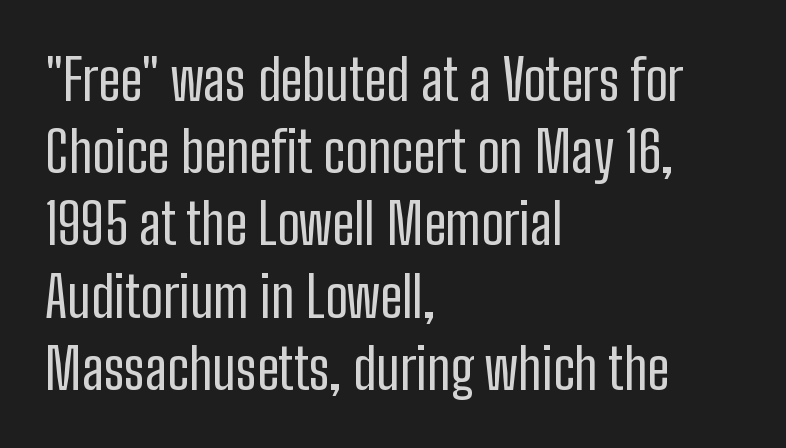
Q: Is the text bold? A: No.
Q: Is the text italic (slanted)? A: No, it is upright.
Q: Is the typeface a serif or a sans-serif typeface? A: Sans-serif.
Q: Is the text underlined? A: No.
Q: How is the paragraph aligned? A: Left-aligned.
Q: Is the spacing between letters normal or unusually wide? A: Normal.
Q: Is the spacing between lines tight, normal or loose? A: Normal.
Q: Width (condensed, normal, or wide)? A: Condensed.
Q: Stroke contrast? A: Low.
Q: x-height? A: Medium.
Q: Monospaced? A: No.
